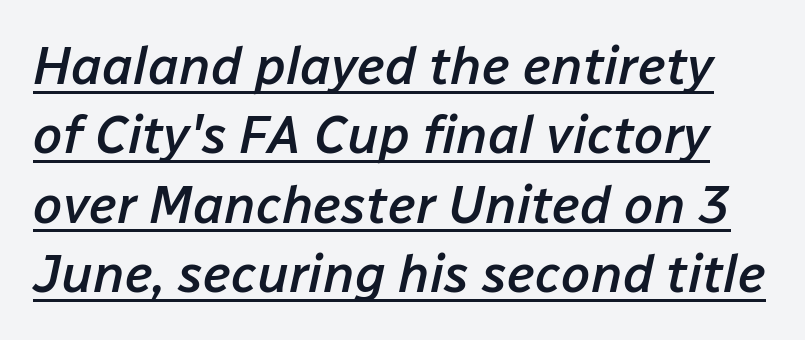
The image shows 53 px semibold type, italic (leaning right); set normal line spacing (1.31x), normal letter spacing, underlined; low stroke contrast and a medium x-height.
